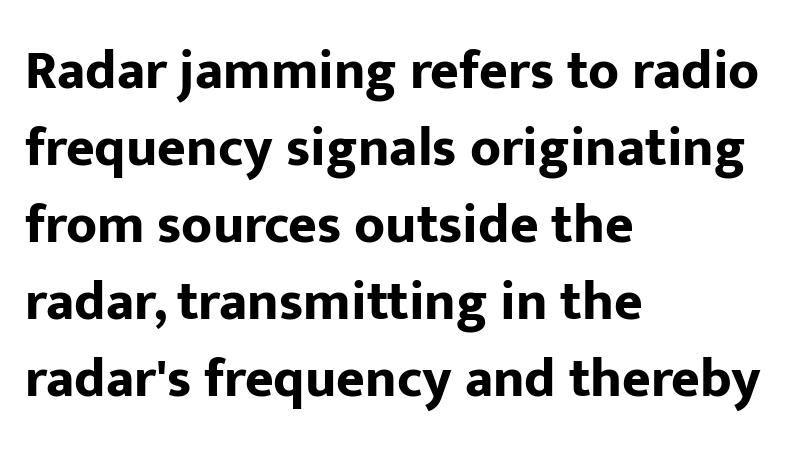
The image shows 55 px bold sans-serif type, upright; set left-aligned, normal line spacing (1.4x), normal letter spacing, not underlined; low stroke contrast and a medium x-height.
